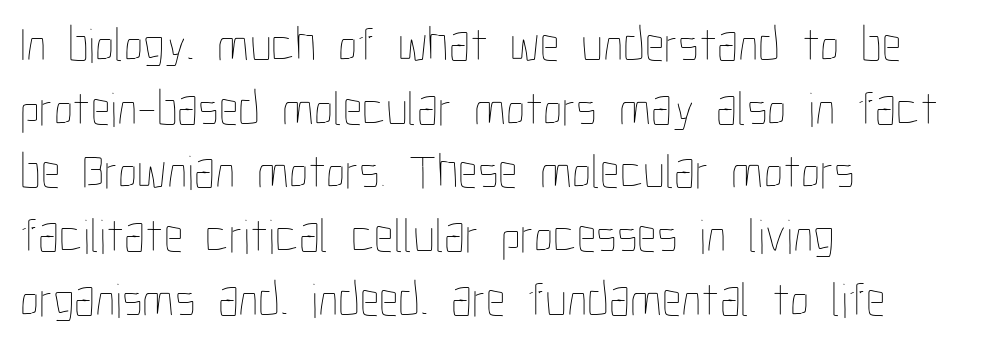
The image shows 49 px thin, condensed type, upright; set left-aligned, normal line spacing (1.3x), normal letter spacing, not underlined; low stroke contrast and a medium x-height.
